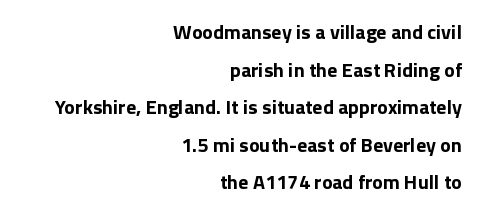
{"italic": "no", "bold": "yes", "underline": "no", "align": "right", "line_spacing_ratio": 1.88, "letter_spacing": "normal", "letter_spacing_em": 0.0, "glyph_px": 20}
